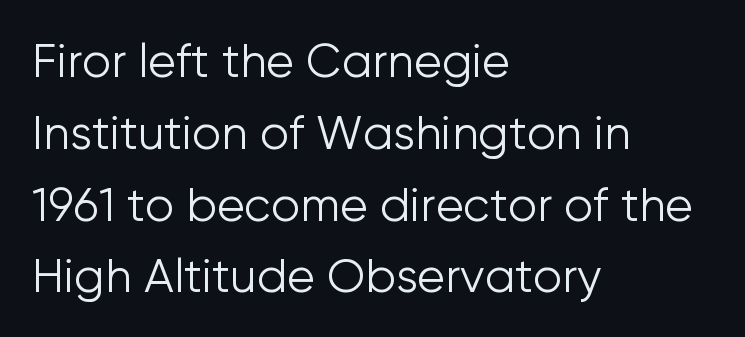
Q: Is the text bold? A: No.
Q: Is the text italic (slanted)? A: No, it is upright.
Q: Is the typeface a serif or a sans-serif typeface? A: Sans-serif.
Q: Is the text underlined? A: No.
Q: How is the paragraph aligned? A: Left-aligned.
Q: Is the spacing between letters normal or unusually wide? A: Normal.
Q: Is the spacing between lines tight, normal or loose? A: Normal.
Q: Width (condensed, normal, or wide)? A: Normal.
Q: Stroke contrast? A: Low.
Q: x-height? A: Medium.
Q: Monospaced? A: No.
